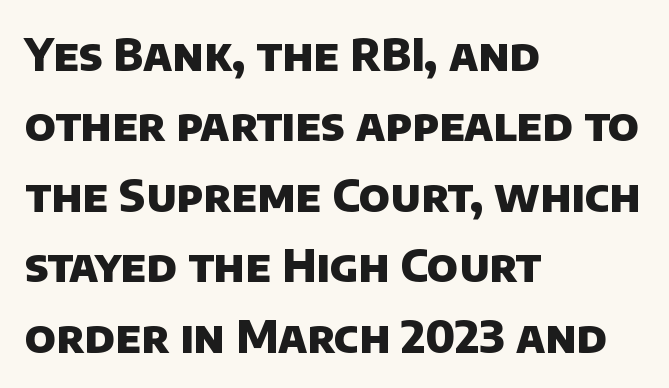
Q: Is the text bold? A: Yes.
Q: Is the typeface a serif or a sans-serif typeface? A: Sans-serif.
Q: Is the text underlined? A: No.
Q: How is the paragraph aligned? A: Left-aligned.
Q: Is the spacing between letters normal or unusually wide? A: Normal.
Q: Is the spacing between lines tight, normal or loose? A: Normal.
Q: Width (condensed, normal, or wide)? A: Normal.
Q: Stroke contrast? A: Low.
Q: x-height? A: Large.
Q: Monospaced? A: No.
